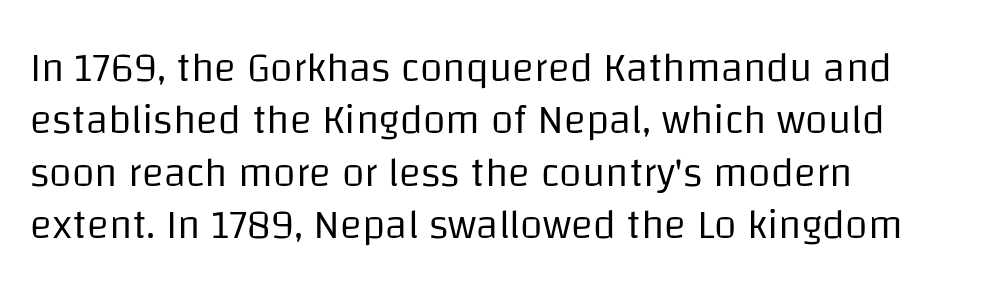
Is the letter spacing exaggerated? No — it looks like the ordinary default. The setting favours the left margin, as ordinary paragraphs usually do. Check under the words: just untouched page. The cut favours lightness, reaching ordinary text weight at its darkest. The lettering stays uniformly vertical, giving the passage a roman look. I'd call this a sans setting — the letters go barefoot.
